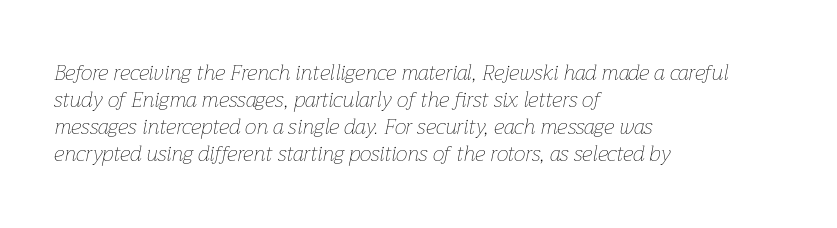
Q: Is the text bold? A: No.
Q: Is the text italic (slanted)? A: Yes, it leans right by about 12 degrees.
Q: Is the text underlined? A: No.
Q: How is the paragraph aligned? A: Left-aligned.
Q: Is the spacing between letters normal or unusually wide? A: Normal.
Q: Is the spacing between lines tight, normal or loose? A: Normal.
